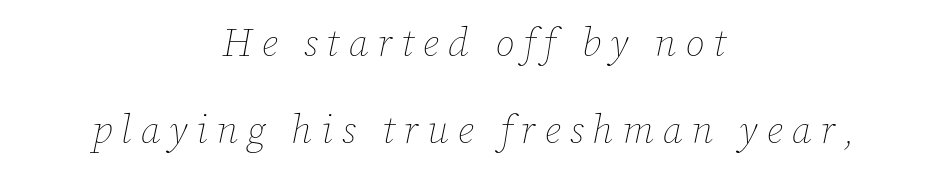
{"italic": "yes", "lean": "right", "slant_degrees": 12, "bold": "no", "weight": "thin", "width": "normal", "stroke_contrast": "low", "x_height": "medium", "monospaced": "no", "underline": "no", "align": "center", "line_spacing": "loose", "line_spacing_ratio": 2.24, "letter_spacing": "wide", "letter_spacing_em": 0.23, "glyph_px": 39}
